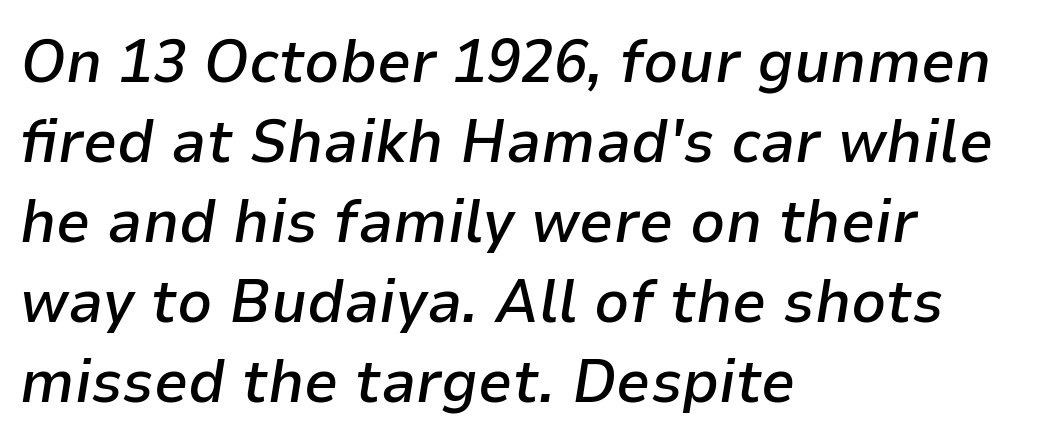
The space between consecutive lines is moderate. Nobody touched the tracking dial on this one. Slanted lettering throughout. You could not count columns in this text — the font is proportionally spaced. The font is running at a semibold setting, under full bold. All the whitespace from short lines collects on the right.
